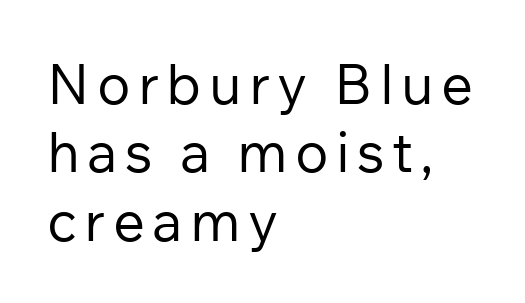
Q: Is the text bold? A: No.
Q: Is the text italic (slanted)? A: No, it is upright.
Q: Is the typeface a serif or a sans-serif typeface? A: Sans-serif.
Q: Is the text underlined? A: No.
Q: How is the paragraph aligned? A: Left-aligned.
Q: Width (condensed, normal, or wide)? A: Normal.
Q: Stroke contrast? A: Low.
Q: x-height? A: Medium.
Q: Monospaced? A: No.
